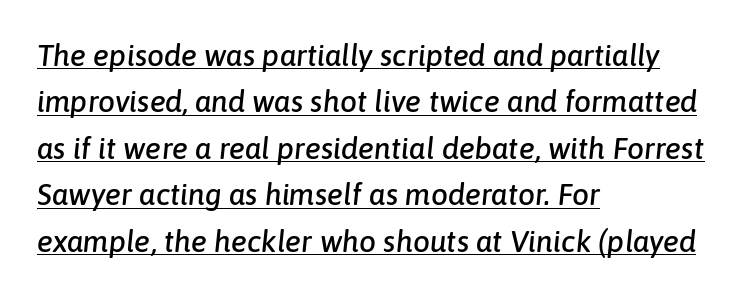
You could not count columns in this text — the font is proportionally spaced. The rendering anchors every line to the left-hand side. Honestly, the letter spacing is just normal — you wouldn't notice it. Characters are canted at an angle relative to the baseline's perpendicular.
